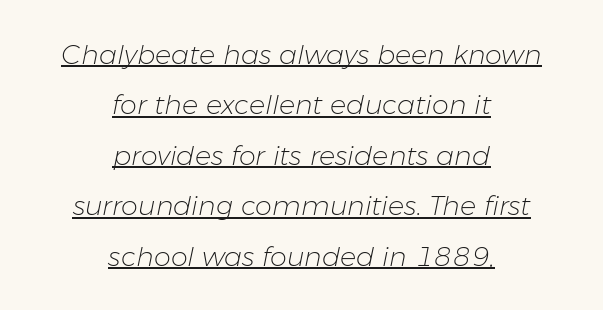
{"italic": "yes", "lean": "right", "slant_degrees": 11, "bold": "no", "underline": "yes", "align": "center", "line_spacing_ratio": 1.87, "letter_spacing": "normal", "letter_spacing_em": 0.0, "glyph_px": 27}
